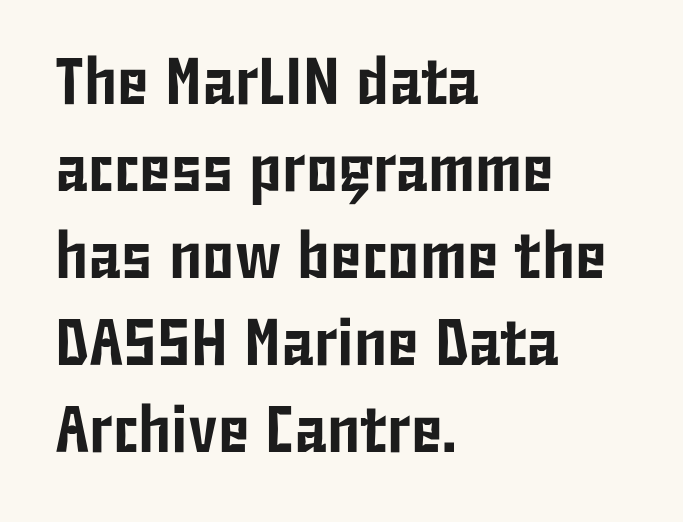
In CSS terms this would be text-align: left. Letter spacing: default. The type sits square on the baseline with zero lean. Each new line begins a customary step beneath the previous one. Think of a printed novel: that variable character pitch is what you see here. Examine the stroke ends and you'll find no serifs.
